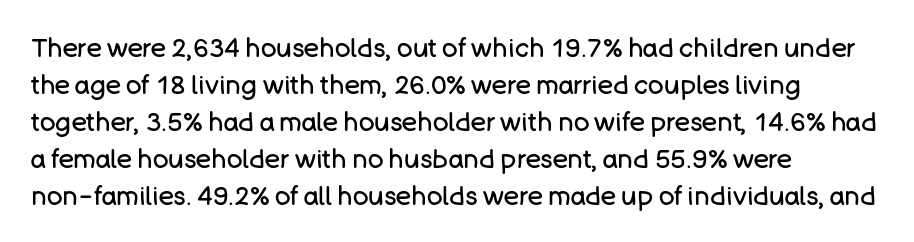
{"italic": "no", "bold": "no", "underline": "no", "align": "left", "line_spacing": "normal", "line_spacing_ratio": 1.42, "letter_spacing": "normal", "letter_spacing_em": 0.0, "glyph_px": 26}
